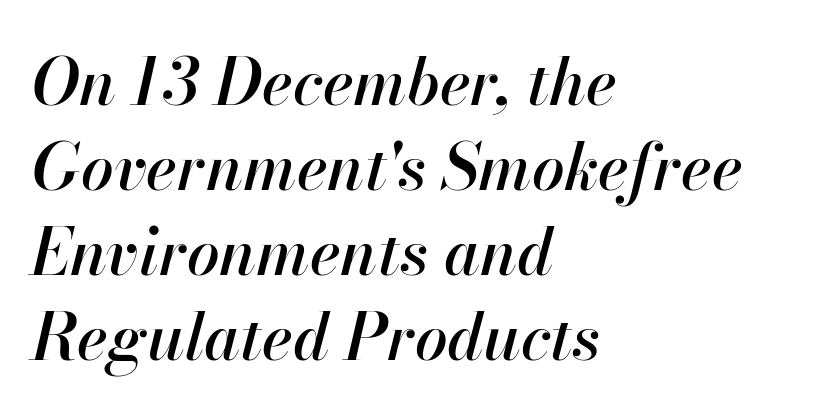
Students, note that the glyphs here touch the page at normal intervals. Notice how the stems are inclined rather than vertical — that's the hallmark of italics. The paragraph has a hard left edge and a soft right edge. The line-height multiplier appears to be the usual default. Honestly, there is no underline to notice here at all.
